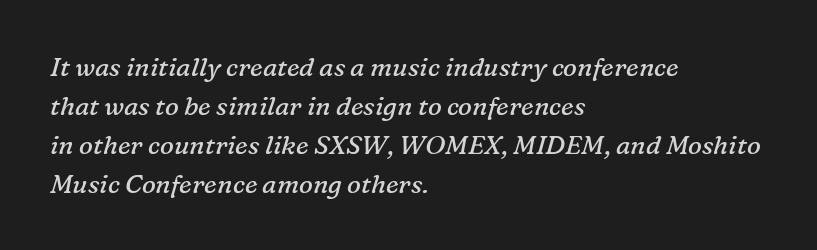
{"italic": "yes", "lean": "right", "slant_degrees": 16, "bold": "no", "underline": "no", "align": "left", "line_spacing": "normal", "line_spacing_ratio": 1.5, "letter_spacing": "normal", "letter_spacing_em": 0.0, "glyph_px": 26}
